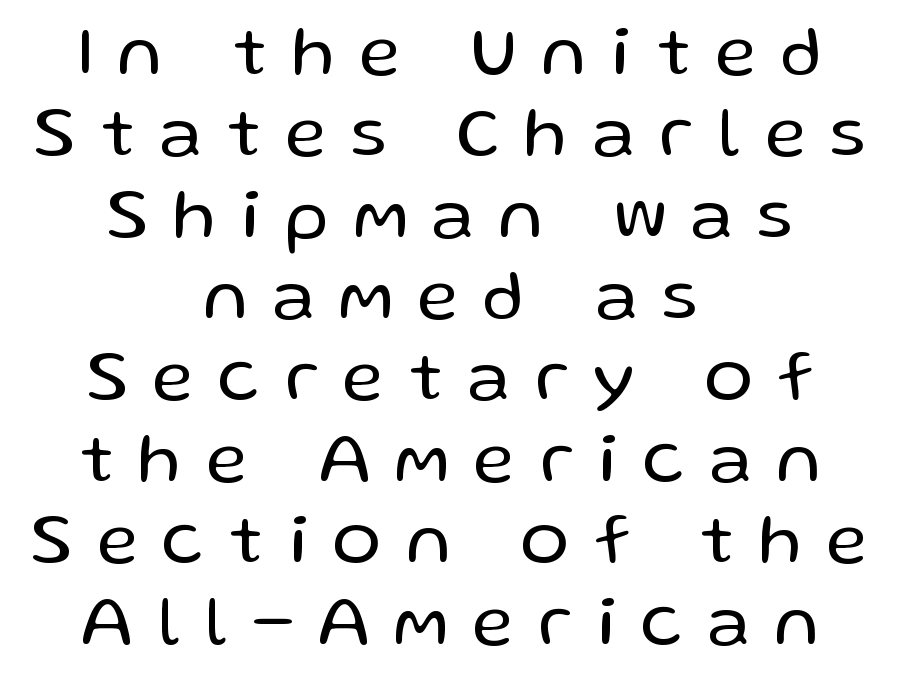
The image shows 72 px regular-weight sans-serif type, upright; set centered, tight line spacing (1.13x), unusually wide letter spacing (+0.35 em), not underlined; low stroke contrast and a medium x-height.
